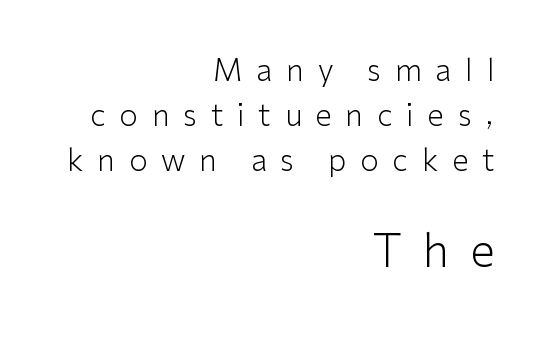
{"serif": "no", "italic": "no", "bold": "no", "weight": "light", "width": "normal", "stroke_contrast": "low", "x_height": "medium", "monospaced": "no", "underline": "no", "align": "right", "line_spacing": "normal", "line_spacing_ratio": 1.5, "letter_spacing": "wide", "letter_spacing_em": 0.46, "larger_block": "second", "size_ratio": 1.5, "glyph_px": 45}
